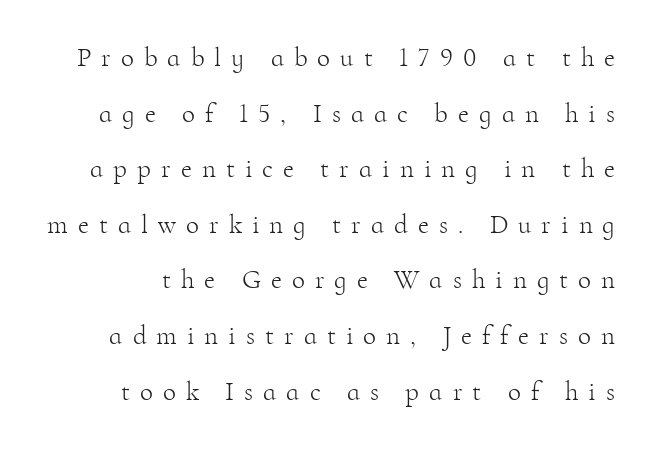
The space between consecutive lines is lavish. Designer's note — italics off, roman on. Anything drawn beneath the words? Only blank space. Letter spacing: wide. The typesetting does not lean heavy: it is not bold.
